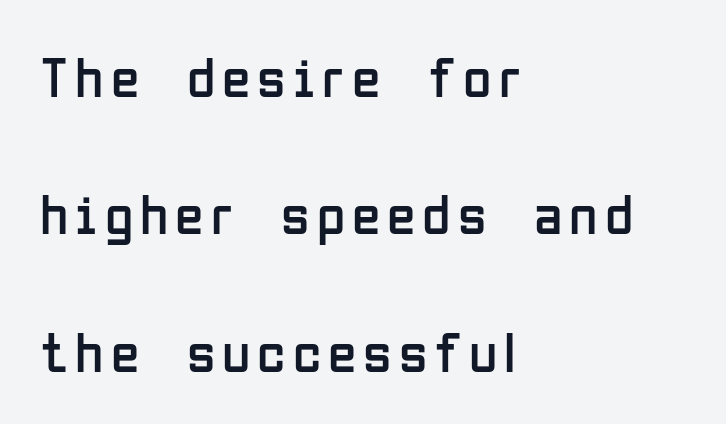
The rag falls on the right side of this text block. Think standard paragraph weight, or any step lighter than that. The text was rendered using a sans face with plain stroke endings. This sample trades compactness for vertical openness between lines. These lines were composed using upright roman letters.
